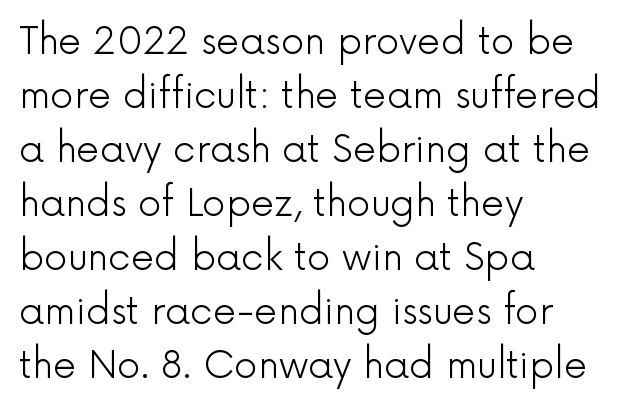
{"serif": "no", "italic": "no", "bold": "no", "weight": "light", "width": "normal", "x_height": "medium", "monospaced": "no", "underline": "no", "align": "left", "line_spacing": "normal", "line_spacing_ratio": 1.46, "letter_spacing": "normal", "letter_spacing_em": 0.0, "glyph_px": 37}
